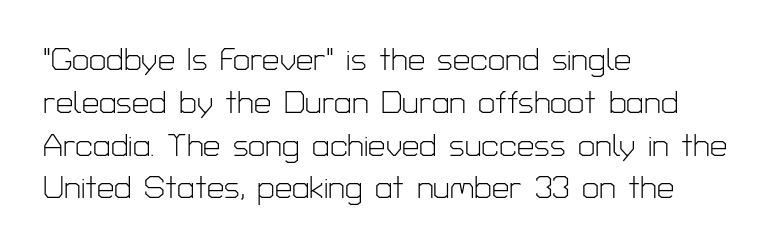
The image shows 31 px light sans-serif type, upright; set left-aligned, normal line spacing (1.38x), normal letter spacing, not underlined; low stroke contrast and a medium x-height.
